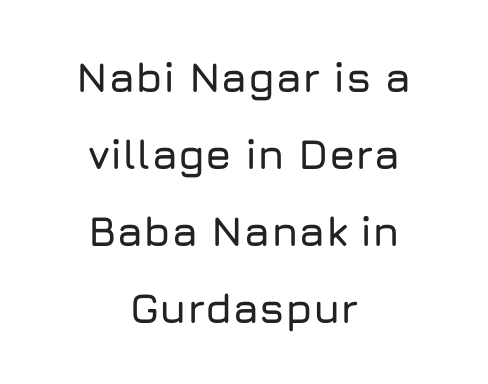
The string is rendered with underlining switched off. No italicization has been applied; the sample stays upright. The letters carry no serifs — their stems end cleanly without finishing strokes. The rendering keeps characters at their native spacing.
